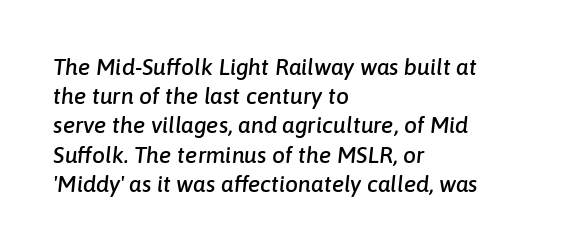
{"italic": "yes", "lean": "right", "slant_degrees": 6, "underline": "no", "align": "left", "line_spacing": "normal", "line_spacing_ratio": 1.27, "letter_spacing": "normal", "letter_spacing_em": 0.0, "glyph_px": 23}
